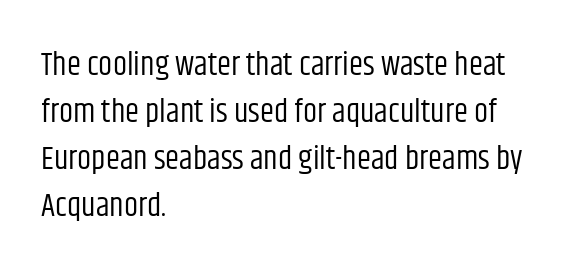
Here the designer chose a conventional face with non-uniform glyph widths. Serif or sans? Sans — the stroke terminals are bare. The lines sit at an ordinary, default distance from one another. Italic: no, the glyphs are upright roman. Letters rest on an invisible, unmarked baseline.
